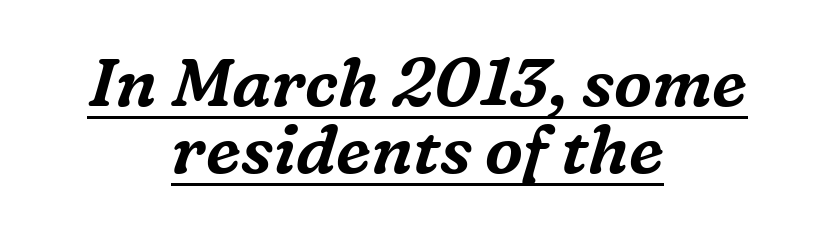
Q: Is the text italic (slanted)? A: Yes, it leans right by about 16 degrees.
Q: Is the typeface a serif or a sans-serif typeface? A: Serif.
Q: Is the text underlined? A: Yes.
Q: How is the paragraph aligned? A: Centered.
Q: Is the spacing between letters normal or unusually wide? A: Normal.
Q: Is the spacing between lines tight, normal or loose? A: Tight.
Q: Width (condensed, normal, or wide)? A: Normal.
Q: Stroke contrast? A: Medium.
Q: x-height? A: Medium.
Q: Monospaced? A: No.
